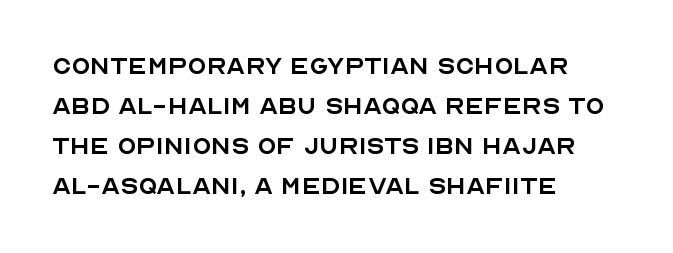
Unlike a traditional serif, this face leaves its strokes unadorned. A typesetter would call this leading conventional body-copy spacing. The setting favours the left margin, as ordinary paragraphs usually do. Here the designer chose a conventional face with non-uniform glyph widths.
